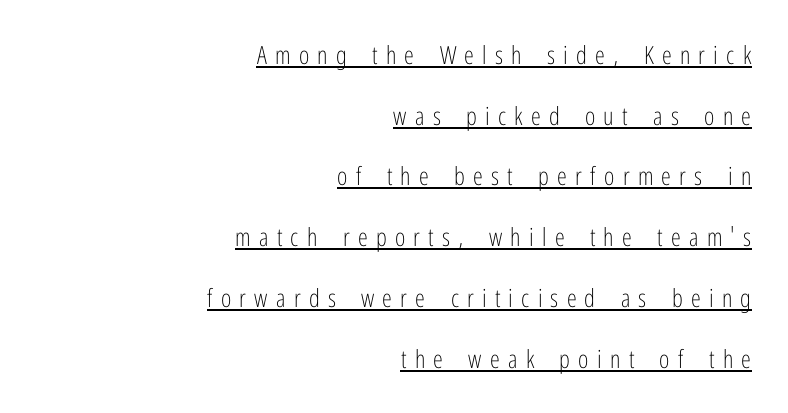
{"italic": "no", "bold": "no", "underline": "yes", "align": "right", "line_spacing": "loose", "line_spacing_ratio": 2.43, "letter_spacing": "wide", "letter_spacing_em": 0.33, "glyph_px": 25}
